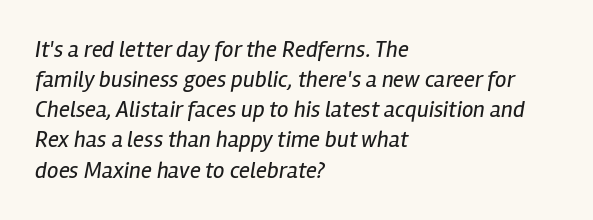
The image shows 23 px text type, italic (leaning right); set left-aligned, normal line spacing (1.31x), normal letter spacing, not underlined.
